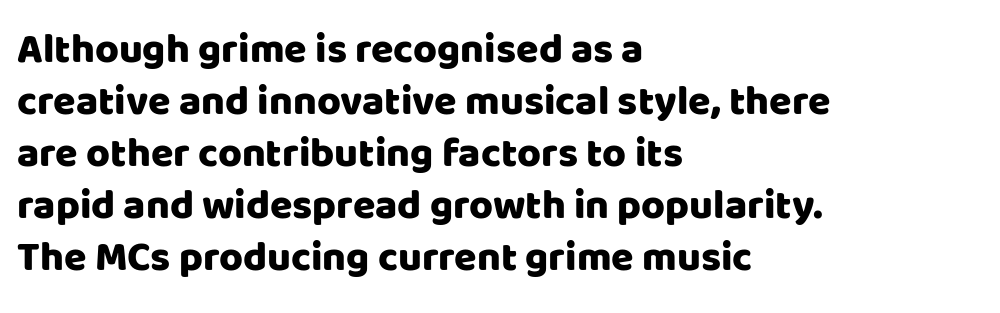
Students, observe: this is what conventionally led text looks like. Each word holds together tightly as a unit, with standard inter-letter gaps. Leftover space on each line is placed entirely after the last word. The designer went with a sans here, leaving each stem footless. You could not count columns in this text — the font is proportionally spaced.
